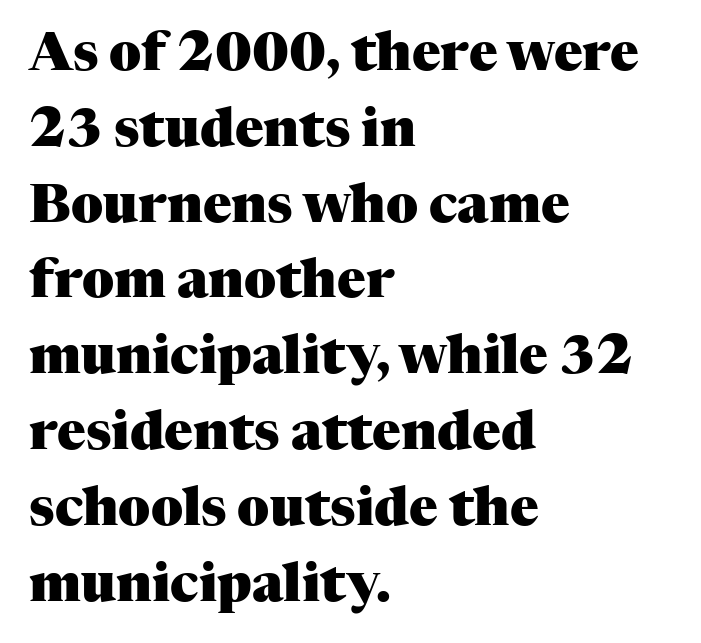
Whoever set this chose a conventional vertical rhythm. Italic? Not at all — the glyphs are vertical. Regarding serifs, this sample has them. The typesetting leans heavy: a genuine bold. Caption: standard tracking, unaltered.
